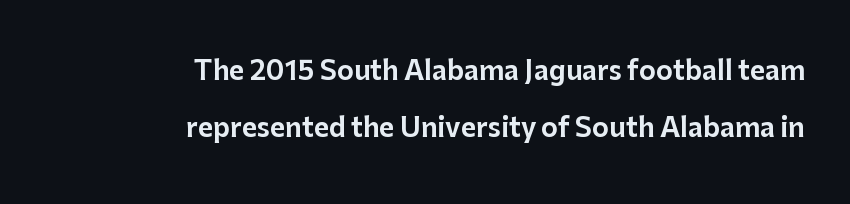
The image shows 26 px text type, upright; set right-aligned, loose line spacing (2.21x), normal letter spacing, not underlined.
